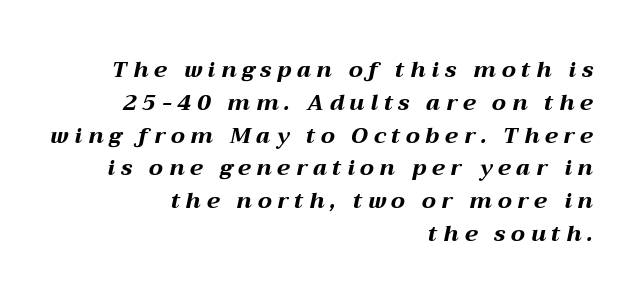
Underlining? Definitely not there. Look at the stroke-to-counter ratio: heavy, a bold. The passage shown stacks its lines at a standard gap. This sample is right-justified, so line beginnings fall wherever the words allow. Display-style spreading of the glyphs; the letterfit is very open. The specimen reads as italic at a glance.
